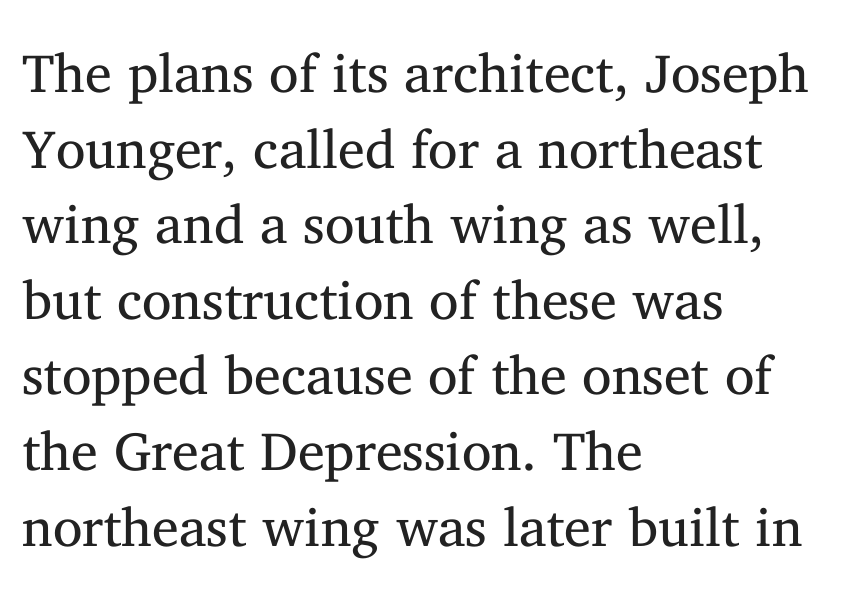
Do the characters align in a grid? No, the font is proportional. No extra ink here — the face is not bold. Standard letterfit; no display-style spreading of the glyphs. Compared with typical paragraphs, the rows here are spaced about the same.
